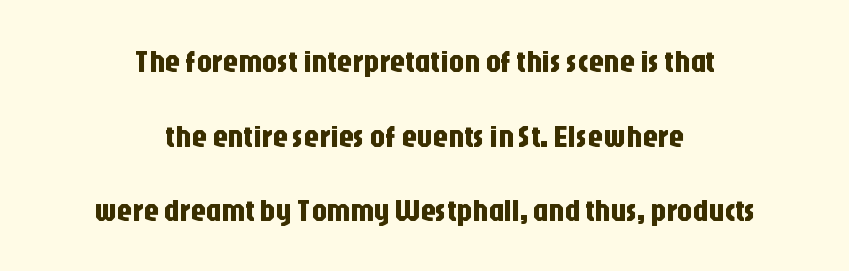
{"serif": "no", "italic": "no", "width": "condensed", "stroke_contrast": "low", "x_height": "large", "monospaced": "no", "underline": "no", "align": "center", "line_spacing": "loose", "line_spacing_ratio": 2.41, "letter_spacing": "normal", "letter_spacing_em": 0.0, "glyph_px": 31}
